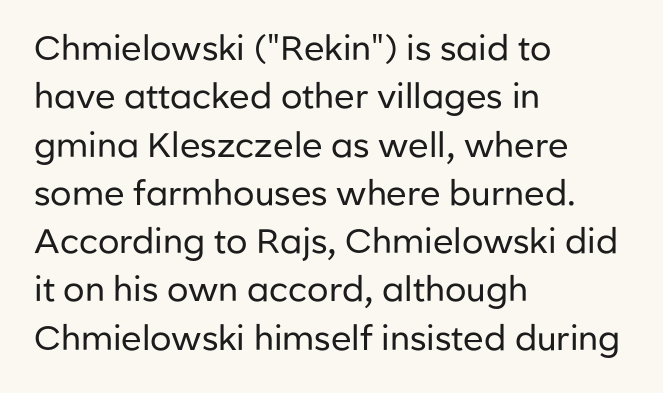
Nobody drew a line under any word here. The passage shown is typed in a proportional face where columns would drift. Examine the stroke ends and you'll find no serifs. In CSS terms this would be text-align: left.
